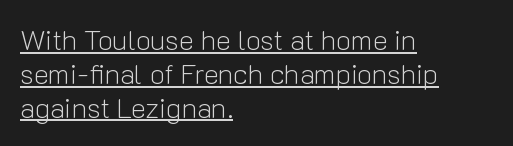
{"serif": "no", "italic": "no", "bold": "no", "weight": "light", "width": "normal", "stroke_contrast": "low", "x_height": "medium", "monospaced": "no", "underline": "yes", "align": "left", "line_spacing_ratio": 1.21, "letter_spacing": "normal", "letter_spacing_em": 0.0, "glyph_px": 28}
